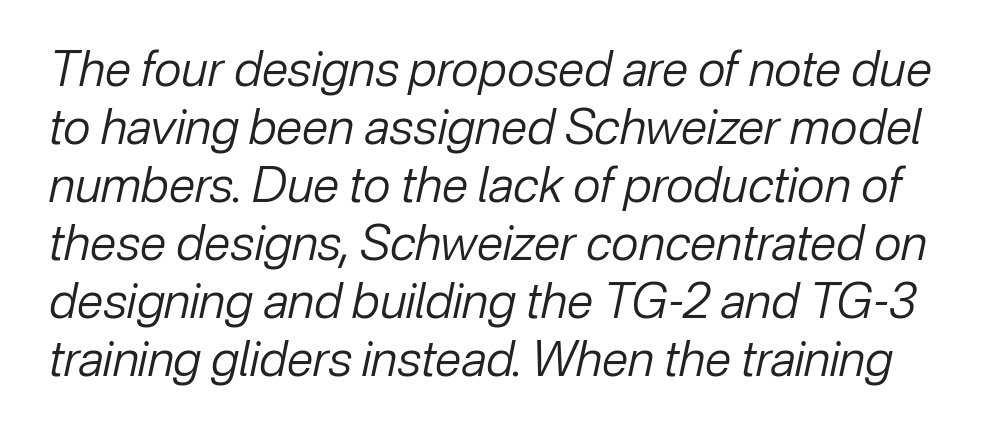
Is this a fixed-width face? No — the glyphs have proportional, varying widths. These lines keep a tight, regular rhythm from letter to letter. This is not heavy type; no bold has been used. Rendered with sloped, italic letterforms.
